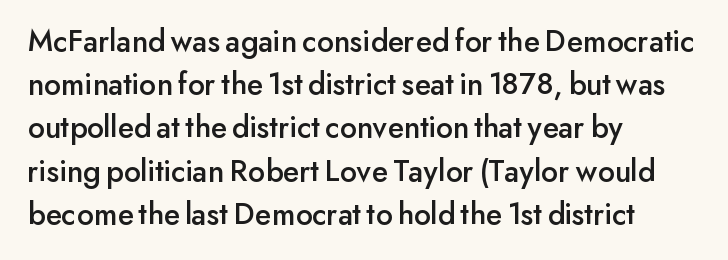
{"serif": "no", "italic": "no", "width": "normal", "stroke_contrast": "low", "x_height": "small", "monospaced": "no", "underline": "no", "align": "left", "line_spacing": "normal", "line_spacing_ratio": 1.35, "letter_spacing": "normal", "letter_spacing_em": 0.0, "glyph_px": 32}
